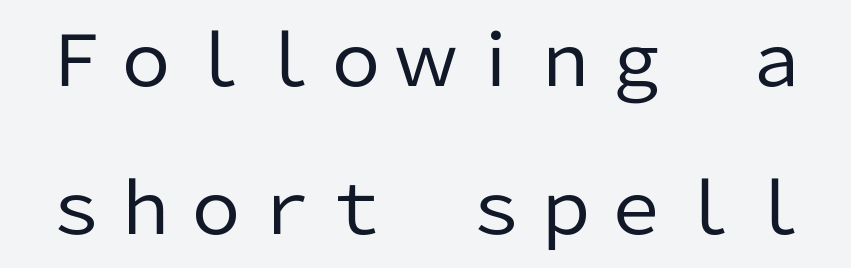
A light-to-regular cut is what we see here. The words here are not underlined. Ordinary non-slanted type is in use. Nope, no serifs anywhere on these letters. How are the letters spaced? Ordinarily, with no added tracking.
